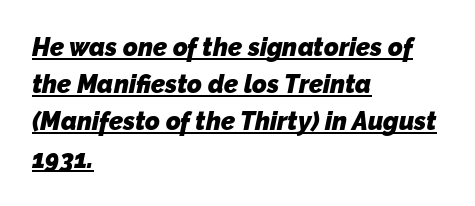
Q: Is the text bold? A: Yes.
Q: Is the text underlined? A: Yes.
Q: How is the paragraph aligned? A: Left-aligned.
Q: Is the spacing between letters normal or unusually wide? A: Normal.
Q: Is the spacing between lines tight, normal or loose? A: Normal.
